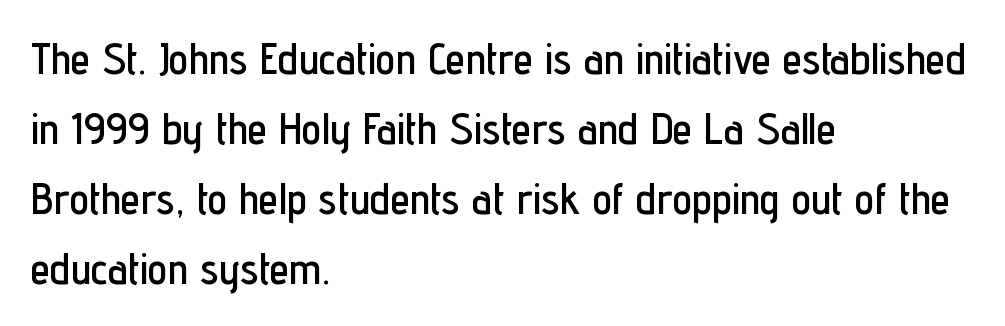
A student would call this left alignment; a typographer would say flush left, rag right. Successive baselines arrive at the customary interval. Does the type have serifs? No, each stem ends abruptly. Upright lettering throughout. Observe the ordinary spacing: letters are neighbours, not strangers. No word sits above an underline.
